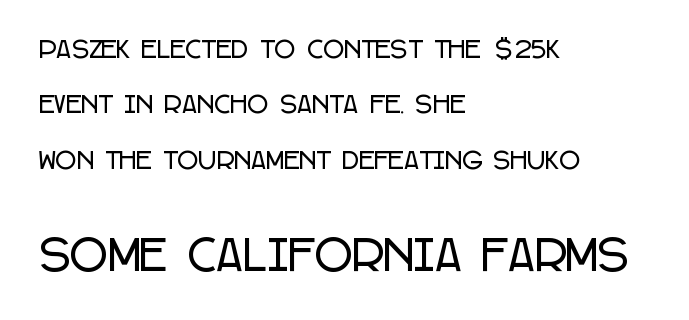
The face used here is proportionally spaced, like ordinary book or web type. Lines of text with bare space underneath. Leftover space on each line is placed entirely after the last word. The lower block of text is set noticeably larger than the block above it. The face used here is rendered with its standard letterfit.
